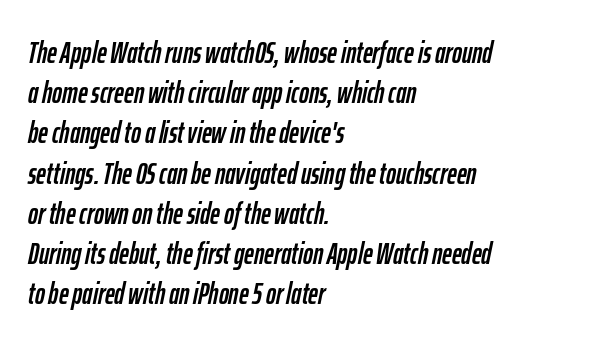
{"italic": "yes", "lean": "right", "slant_degrees": 12, "width": "condensed", "stroke_contrast": "low", "x_height": "medium", "monospaced": "no", "underline": "no", "align": "left", "line_spacing": "normal", "line_spacing_ratio": 1.34, "letter_spacing": "normal", "letter_spacing_em": 0.0, "glyph_px": 30}
